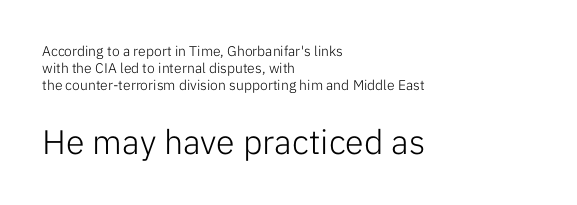
The typeface has the unassuming heft of standard copy or less. The string is rendered with underlining switched off. Teacher's note: observe the even left margin — that is flush-left alignment. Italic: no, the glyphs are upright roman. The glyphs in this specimen are sans serif. Characters follow at the spacing the type designer built in.
